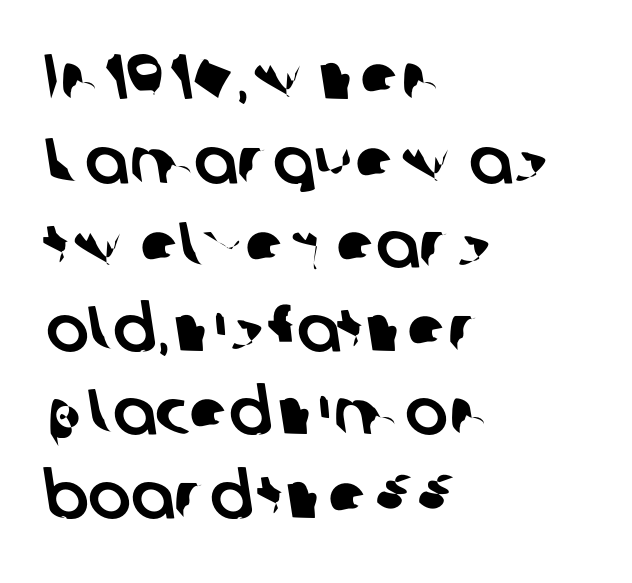
Are there feet on the stems? There aren't — it's a sans. The passage shown is typed in a proportional face where columns would drift. Plain, unruled lines of type. Leading matches the norm, producing a regular column.
